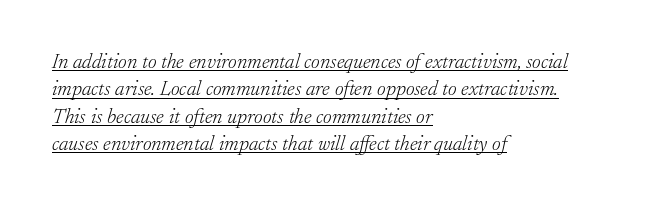
Somebody hit Ctrl+U on this one — the words are underlined. No heavy texture on the line: the type isn't bold. There's an unmistakable incline to the writing here. The passage shown has conventional tracking throughout. Compared with a centered layout, this one pins lines to the left instead. These lines sit exactly where default settings would place them.
